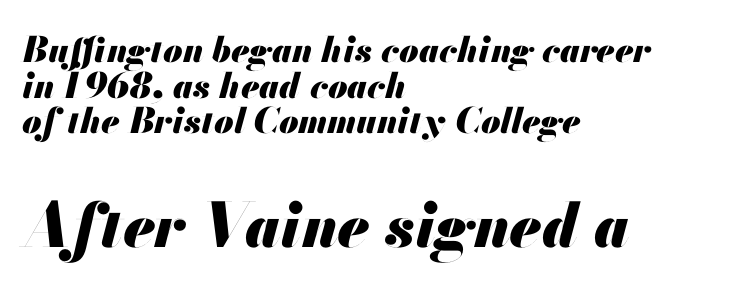
Q: Is the text bold? A: Yes.
Q: Is the text italic (slanted)? A: Yes, it leans right by about 13 degrees.
Q: Is the text underlined? A: No.
Q: How is the paragraph aligned? A: Left-aligned.
Q: Is the spacing between letters normal or unusually wide? A: Normal.
Q: Is the spacing between lines tight, normal or loose? A: Tight.
Q: Which block of text is set in a larger size, the first (top) or the second (bottom)? A: The second (bottom) one.
Q: Width (condensed, normal, or wide)? A: Normal.
Q: Stroke contrast? A: Medium.
Q: x-height? A: Small.
Q: Monospaced? A: No.
